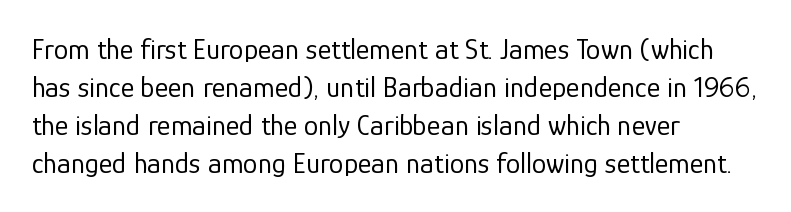
The font sits on the lighter half of the weight spectrum, regular included. The space between consecutive lines is moderate. Proportional: the letters do not fall into vertical columns. Unmarked baselines from the first word to the last.
